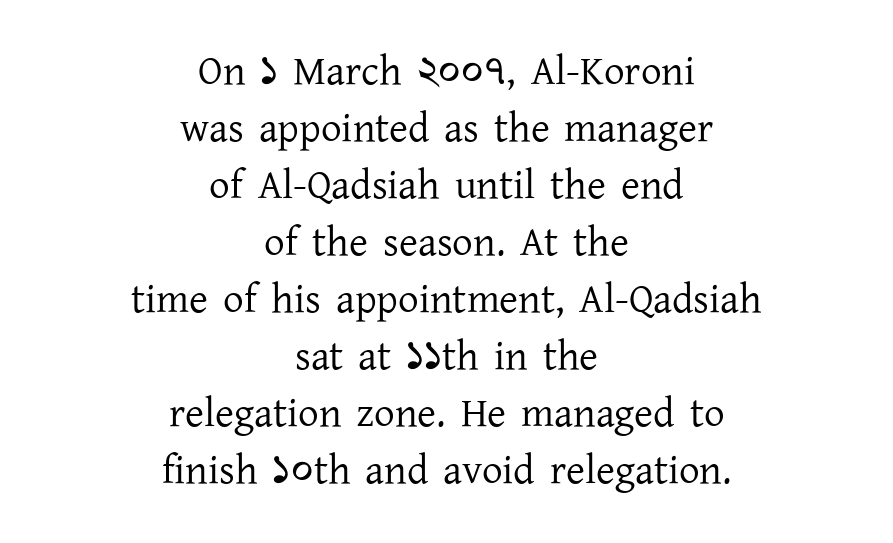
The rows are spaced the way most documents space them. The designer went with a serif here, giving each stem small feet. The gap between lines stays unmarked. Look at the tracking — it's just the regular setting, nothing added. Here the designer chose a conventional face with non-uniform glyph widths. A student would call this center alignment; a typographer would say set centered.
